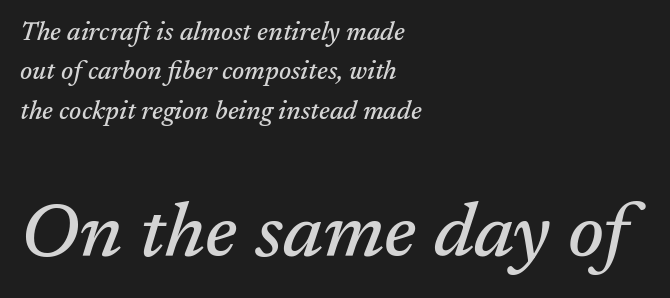
Q: Is the text italic (slanted)? A: Yes, it leans right by about 17 degrees.
Q: Is the typeface a serif or a sans-serif typeface? A: Serif.
Q: Is the text underlined? A: No.
Q: How is the paragraph aligned? A: Left-aligned.
Q: Is the spacing between letters normal or unusually wide? A: Normal.
Q: Is the spacing between lines tight, normal or loose? A: Normal.
Q: Which block of text is set in a larger size, the first (top) or the second (bottom)? A: The second (bottom) one.
Q: Width (condensed, normal, or wide)? A: Normal.
Q: Stroke contrast? A: Medium.
Q: x-height? A: Medium.
Q: Monospaced? A: No.
